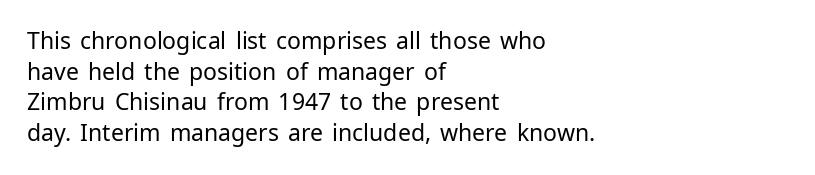
The image shows 23 px text type, upright; set left-aligned, normal line spacing (1.33x), normal letter spacing, not underlined.
